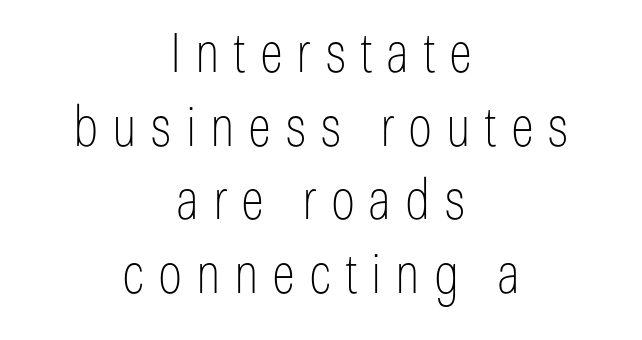
The image shows 55 px thin, condensed sans-serif type, upright; set centered, normal line spacing (1.34x), unusually wide letter spacing (+0.25 em), not underlined; low stroke contrast and a medium x-height.
